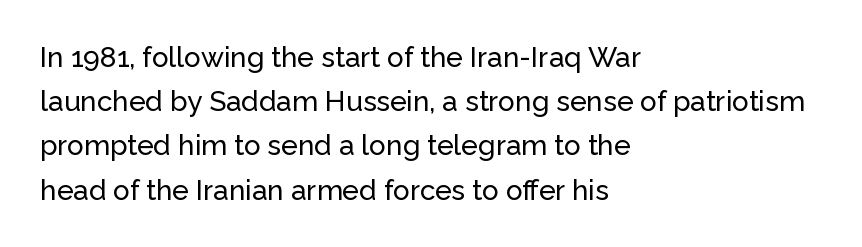
{"serif": "no", "italic": "no", "width": "normal", "stroke_contrast": "low", "x_height": "medium", "monospaced": "no", "underline": "no", "align": "left", "line_spacing": "normal", "line_spacing_ratio": 1.58, "letter_spacing": "normal", "letter_spacing_em": 0.0, "glyph_px": 28}
